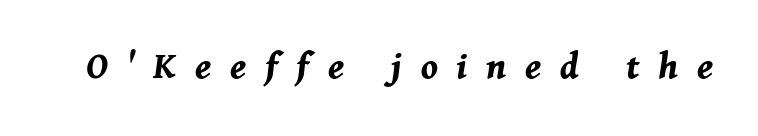
{"italic": "yes", "lean": "right", "slant_degrees": 11, "bold": "yes", "weight": "bold", "width": "normal", "stroke_contrast": "medium", "x_height": "medium", "monospaced": "no", "underline": "no", "letter_spacing": "wide", "letter_spacing_em": 0.47, "glyph_px": 40}
